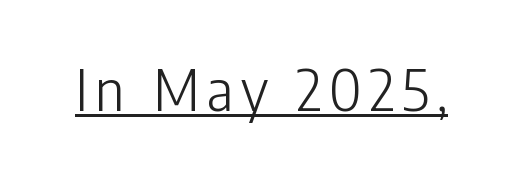
The image shows 57 px light, condensed sans-serif type, upright; set underlined; low stroke contrast and a medium x-height.
